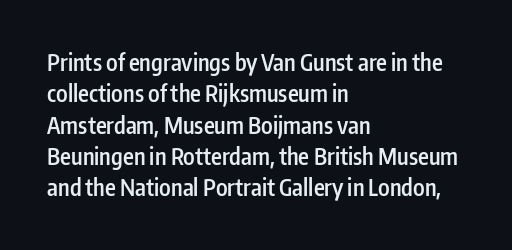
The image shows 23 px text type, upright; set left-aligned, normal line spacing (1.36x), normal letter spacing, not underlined.
